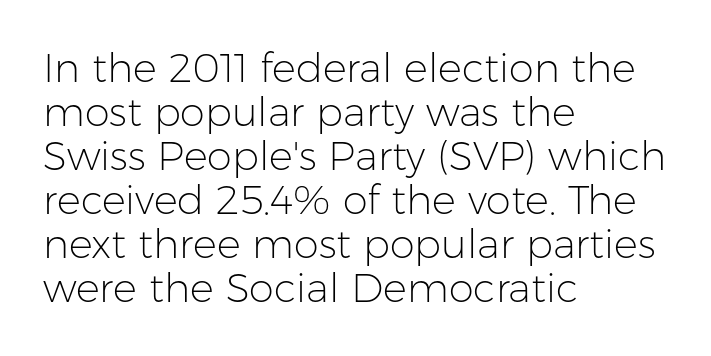
Q: Is the text bold? A: No.
Q: Is the text italic (slanted)? A: No, it is upright.
Q: Is the typeface a serif or a sans-serif typeface? A: Sans-serif.
Q: Is the text underlined? A: No.
Q: How is the paragraph aligned? A: Left-aligned.
Q: Is the spacing between letters normal or unusually wide? A: Normal.
Q: Is the spacing between lines tight, normal or loose? A: Tight.
Q: Width (condensed, normal, or wide)? A: Normal.
Q: Stroke contrast? A: Low.
Q: x-height? A: Medium.
Q: Monospaced? A: No.
